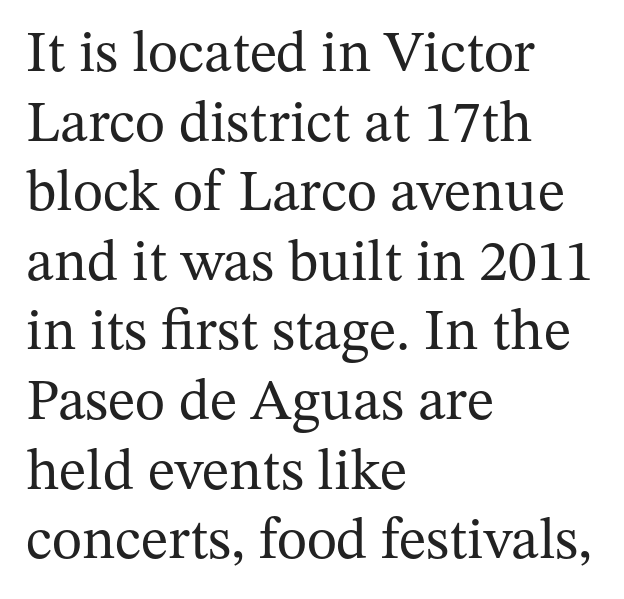
Q: Is the text bold? A: No.
Q: Is the text italic (slanted)? A: No, it is upright.
Q: Is the typeface a serif or a sans-serif typeface? A: Serif.
Q: Is the text underlined? A: No.
Q: How is the paragraph aligned? A: Left-aligned.
Q: Is the spacing between letters normal or unusually wide? A: Normal.
Q: Width (condensed, normal, or wide)? A: Normal.
Q: Stroke contrast? A: Medium.
Q: x-height? A: Medium.
Q: Monospaced? A: No.
